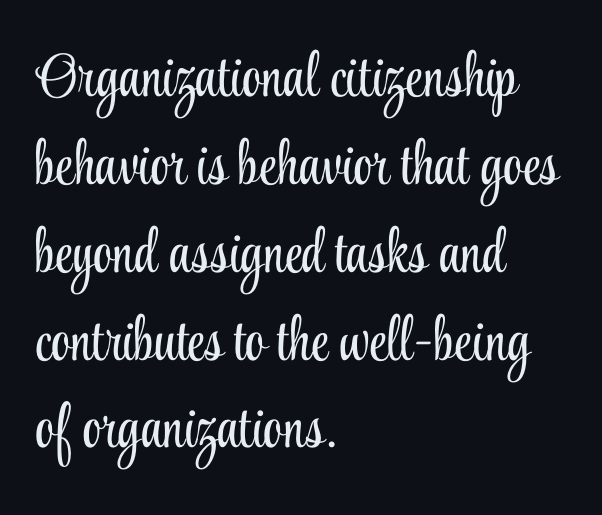
The typesetting does not lean heavy: it is not bold. Check where the strokes stop: tiny serifs finish them off. The type is set solid horizontally, with unmodified tracking. Baseline-to-baseline distance is the conventional proportion of letter height. The words here are not underlined.
